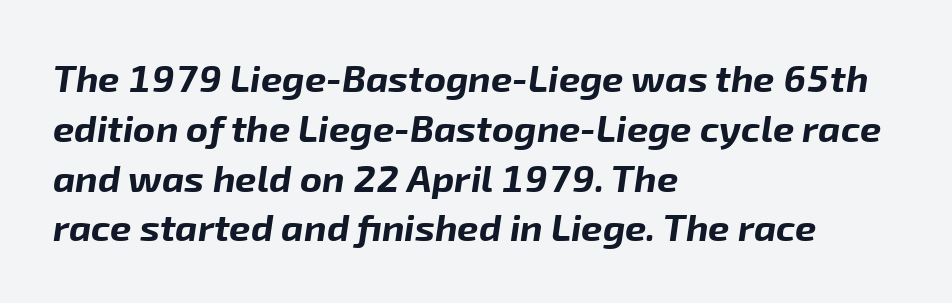
The image shows 38 px bold type, italic (leaning right); set left-aligned, normal line spacing (1.31x), normal letter spacing, not underlined; low stroke contrast and a medium x-height.
